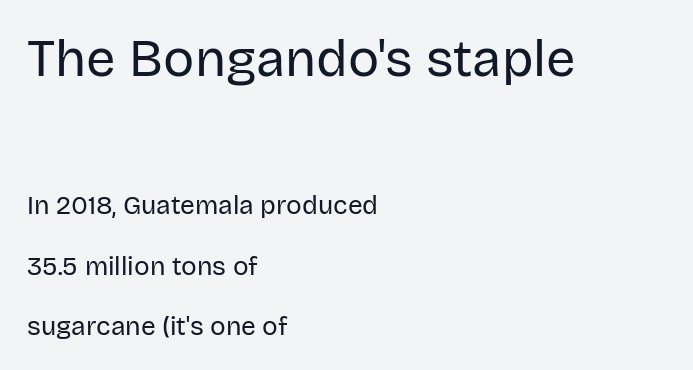
The string is rendered with underlining switched off. A roman cut, with each character standing at attention. No extra ink here — the face is not bold. The composition opens big and finishes small. What's the leading like? Stretched, with rows far apart. Proportional: the letters do not fall into vertical columns.
